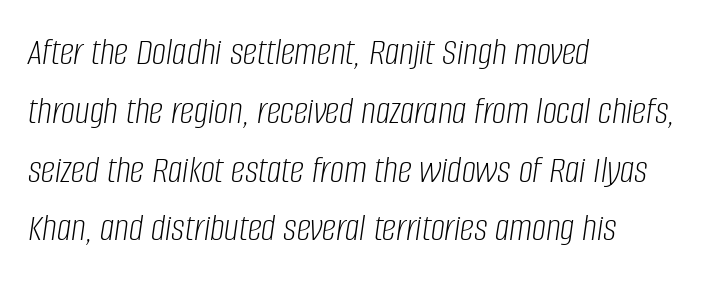
Words float on clear page, feet unadorned. You could not count columns in this text — the font is proportionally spaced. The text block is weighted toward the left margin, trailing off unevenly rightward. Line spacing here is normal.
